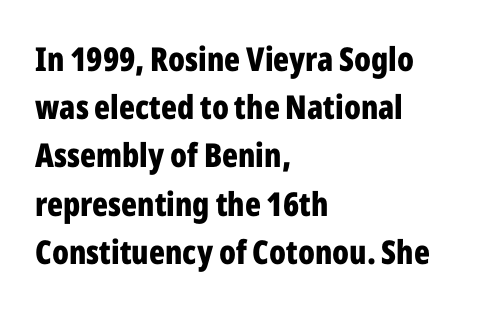
Examine the stroke ends and you'll find no serifs. Lines of text with bare space underneath. Think of a printed novel: that variable character pitch is what you see here. Heft: maximum for text — a bold. No extra tracking has been applied to these lines. Does the leading feel generous? No, just average.
